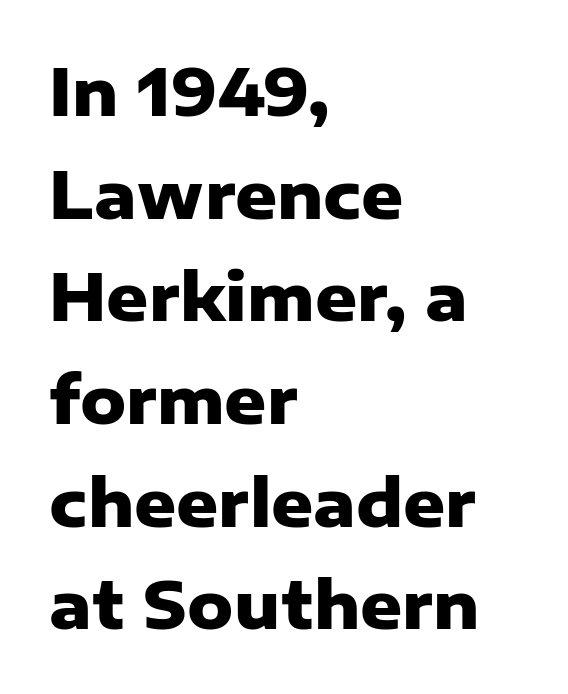
{"serif": "no", "italic": "no", "bold": "yes", "weight": "heavy", "width": "normal", "stroke_contrast": "low", "x_height": "medium", "monospaced": "no", "underline": "no", "align": "left", "line_spacing": "normal", "line_spacing_ratio": 1.58, "letter_spacing": "normal", "letter_spacing_em": 0.0, "glyph_px": 65}
